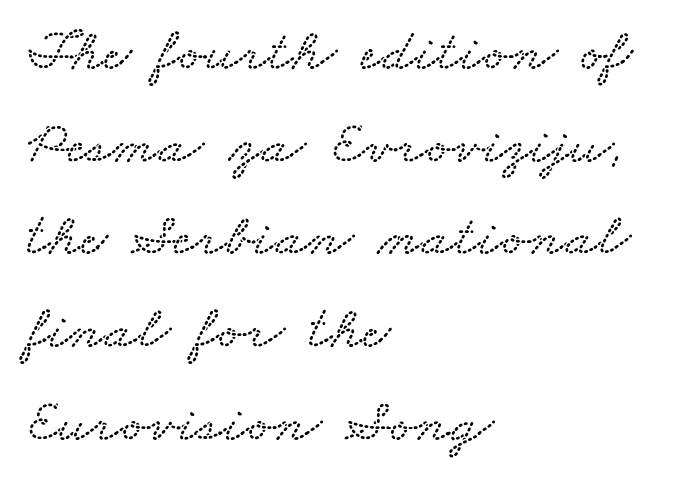
The image shows 61 px wide type; set left-aligned, normal line spacing (1.52x), normal letter spacing, not underlined; low stroke contrast and a small x-height.
